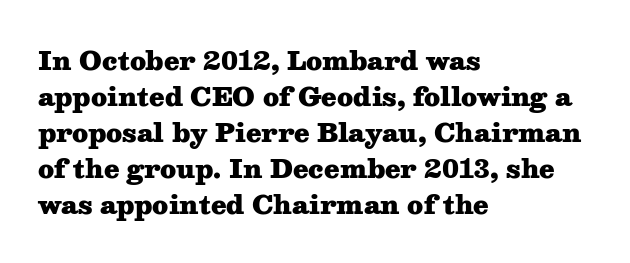
The image shows 25 px bold type, upright; set left-aligned, normal line spacing (1.44x), normal letter spacing, not underlined.
